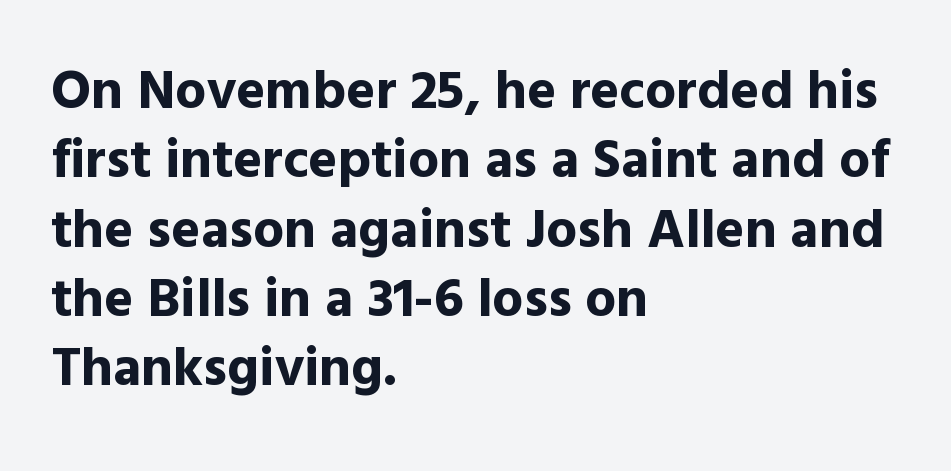
Q: Is the text bold? A: Yes.
Q: Is the text italic (slanted)? A: No, it is upright.
Q: Is the typeface a serif or a sans-serif typeface? A: Sans-serif.
Q: Is the text underlined? A: No.
Q: How is the paragraph aligned? A: Left-aligned.
Q: Is the spacing between letters normal or unusually wide? A: Normal.
Q: Is the spacing between lines tight, normal or loose? A: Normal.
Q: Width (condensed, normal, or wide)? A: Normal.
Q: x-height? A: Medium.
Q: Monospaced? A: No.
